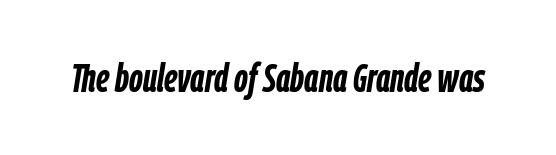
{"italic": "yes", "lean": "right", "slant_degrees": 9, "bold": "yes", "weight": "semibold", "width": "condensed", "stroke_contrast": "low", "x_height": "medium", "monospaced": "no", "underline": "no", "letter_spacing": "normal", "letter_spacing_em": 0.0, "glyph_px": 40}
